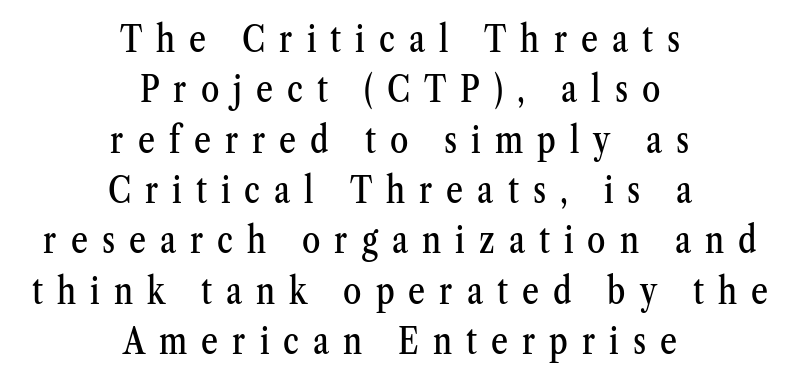
The image shows 37 px condensed serif type, upright; set centered, normal line spacing (1.36x), unusually wide letter spacing (+0.38 em), not underlined; medium stroke contrast and a medium x-height.
